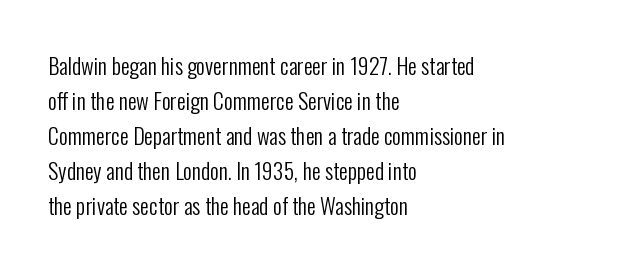
Every stem runs plumb, perpendicular to the baseline. Ink coverage per letter is moderate at most. Does extra space separate the letters? No, they use regular spacing. Line starts are locked; line ends wander. If you measured baseline to baseline, you'd find a middling distance.
